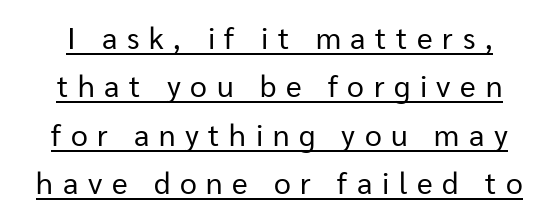
Q: Is the text bold? A: No.
Q: Is the text italic (slanted)? A: No, it is upright.
Q: Is the typeface a serif or a sans-serif typeface? A: Sans-serif.
Q: Is the text underlined? A: Yes.
Q: How is the paragraph aligned? A: Centered.
Q: Is the spacing between letters normal or unusually wide? A: Unusually wide.
Q: Is the spacing between lines tight, normal or loose? A: Normal.
Q: Width (condensed, normal, or wide)? A: Normal.
Q: Stroke contrast? A: Low.
Q: x-height? A: Medium.
Q: Monospaced? A: No.
